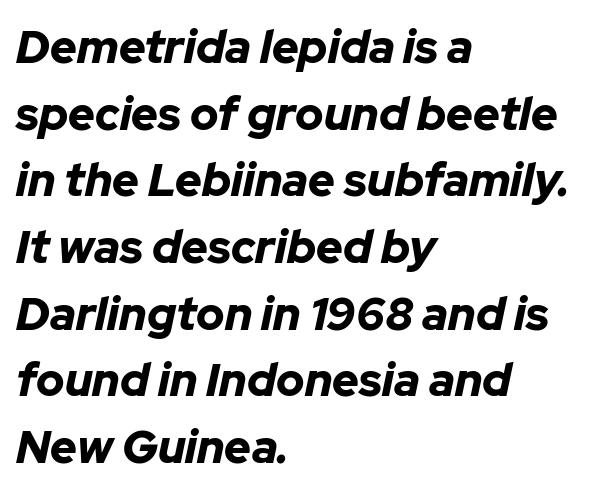
This sample is left-justified, so line endings fall wherever the words run out. In terms of letterspacing, this is plain default setting. You could not count columns in this text — the font is proportionally spaced. This sample uses an oblique cut, with every glyph tilted off the vertical.
